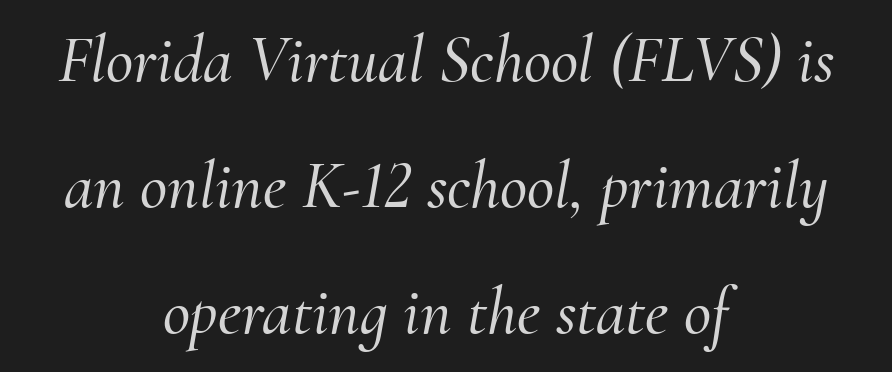
The image shows 67 px serif type, italic (leaning right); set centered, line spacing 1.88x, normal letter spacing, not underlined; medium stroke contrast and a small x-height.
